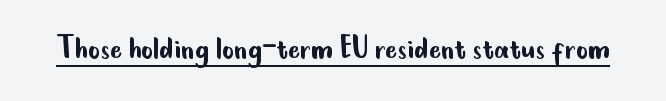
The image shows 36 px regular-weight, condensed sans-serif type, upright; set normal letter spacing, underlined; low stroke contrast and a small x-height.
